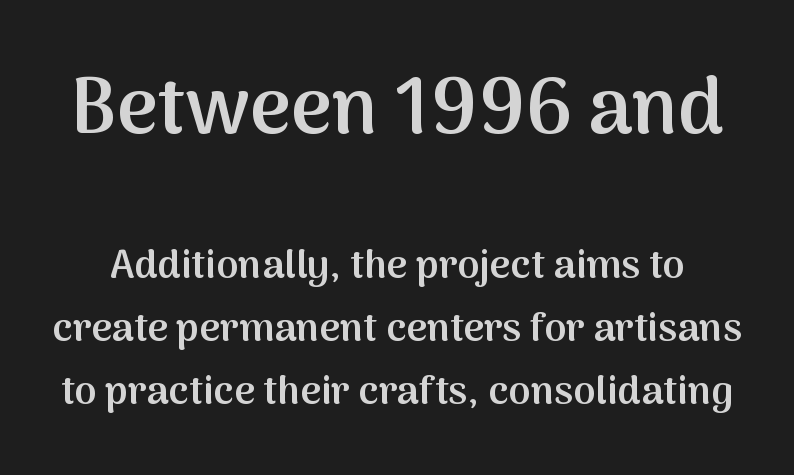
{"serif": "no", "italic": "no", "bold": "semi", "weight": "semibold", "width": "normal", "stroke_contrast": "medium", "x_height": "medium", "monospaced": "no", "underline": "no", "line_spacing": "normal", "line_spacing_ratio": 1.57, "letter_spacing": "normal", "letter_spacing_em": 0.0, "larger_block": "first", "size_ratio": 1.98, "glyph_px": 79}
